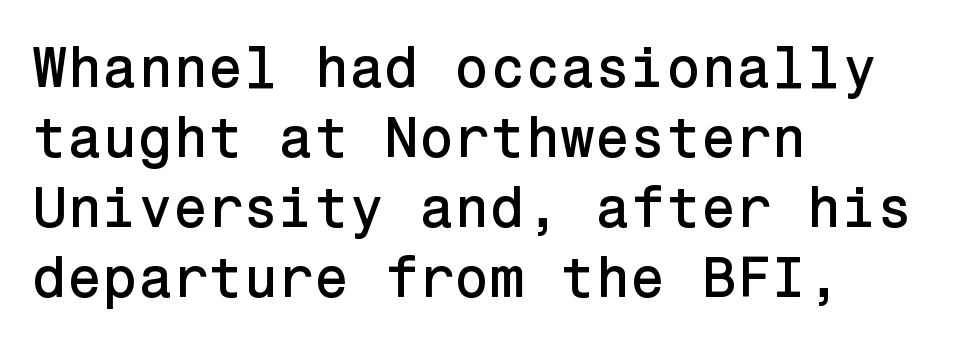
{"serif": "no", "italic": "no", "width": "normal", "stroke_contrast": "low", "x_height": "medium", "underline": "no", "align": "left", "line_spacing_ratio": 1.23, "letter_spacing": "normal", "letter_spacing_em": 0.0, "glyph_px": 57}
